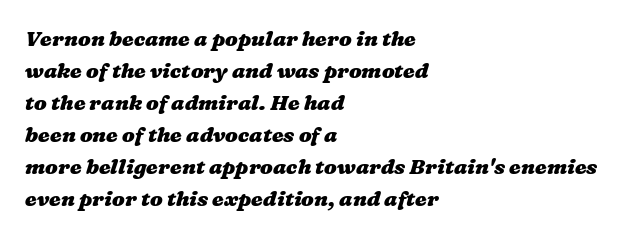
The image shows 21 px bold type; set left-aligned, normal line spacing (1.52x), normal letter spacing, not underlined.
